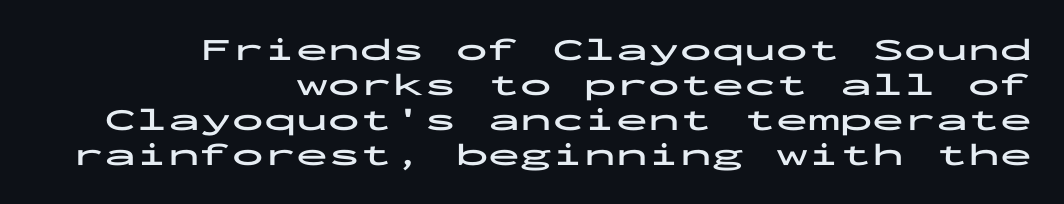
Q: Is the text bold? A: Yes.
Q: Is the text italic (slanted)? A: No, it is upright.
Q: Is the typeface a serif or a sans-serif typeface? A: Sans-serif.
Q: Is the text underlined? A: No.
Q: How is the paragraph aligned? A: Right-aligned.
Q: Is the spacing between letters normal or unusually wide? A: Normal.
Q: Is the spacing between lines tight, normal or loose? A: Tight.
Q: Width (condensed, normal, or wide)? A: Wide.
Q: Stroke contrast? A: Low.
Q: x-height? A: Medium.
Q: Monospaced? A: Yes.
